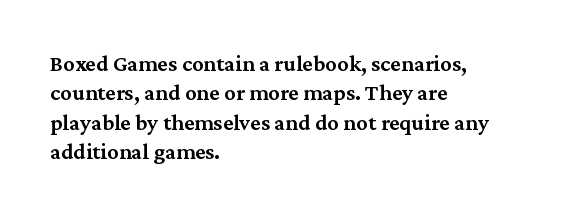
The image shows 23 px text type, upright; set left-aligned, normal line spacing (1.28x), normal letter spacing, not underlined.
